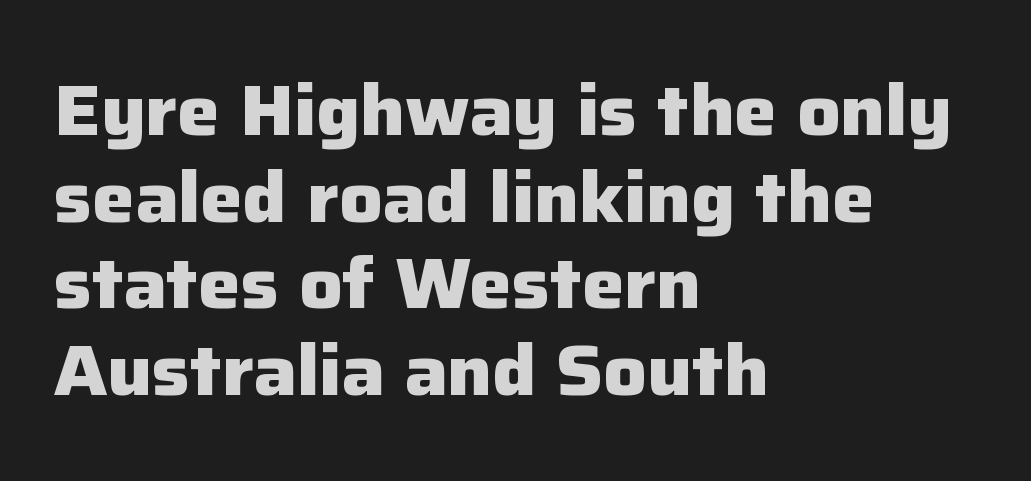
{"serif": "no", "italic": "no", "bold": "yes", "weight": "heavy", "width": "normal", "stroke_contrast": "low", "x_height": "medium", "monospaced": "no", "underline": "no", "align": "left", "line_spacing_ratio": 1.22, "letter_spacing": "normal", "letter_spacing_em": 0.0, "glyph_px": 71}
